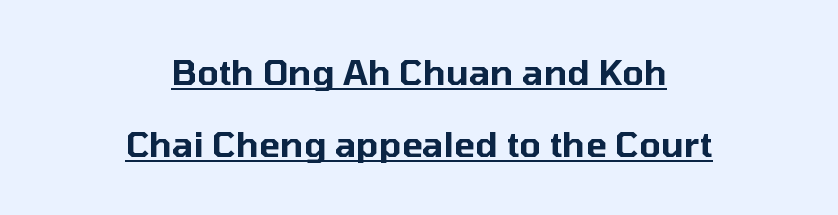
The image shows 35 px sans-serif type, upright; set centered, loose line spacing (2.06x), normal letter spacing, underlined; low stroke contrast and a medium x-height.
